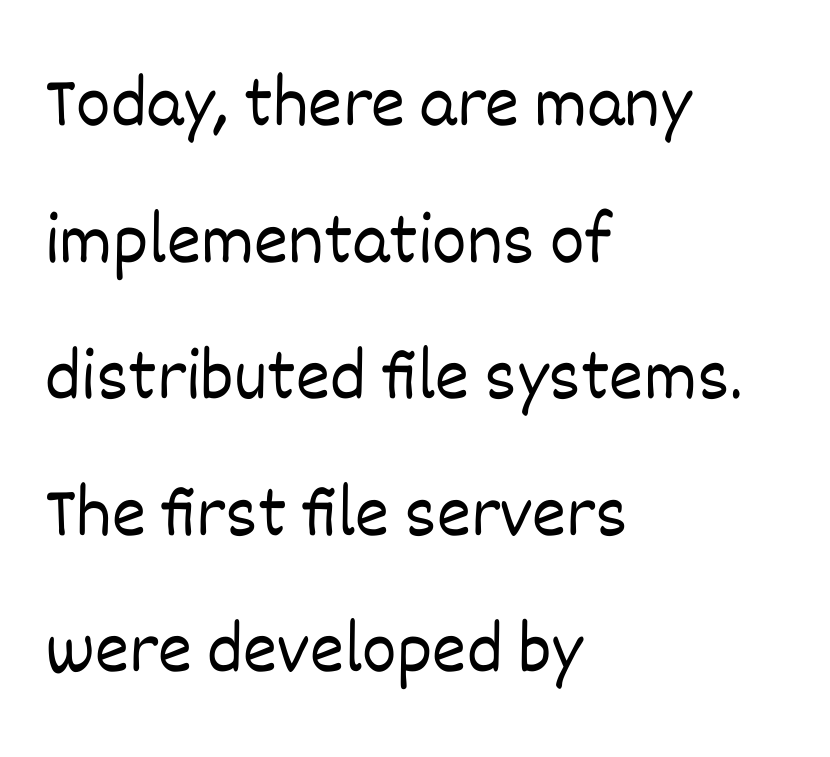
The image shows 73 px light type, upright; set left-aligned, line spacing 1.87x, normal letter spacing, not underlined; low stroke contrast and a large x-height.
